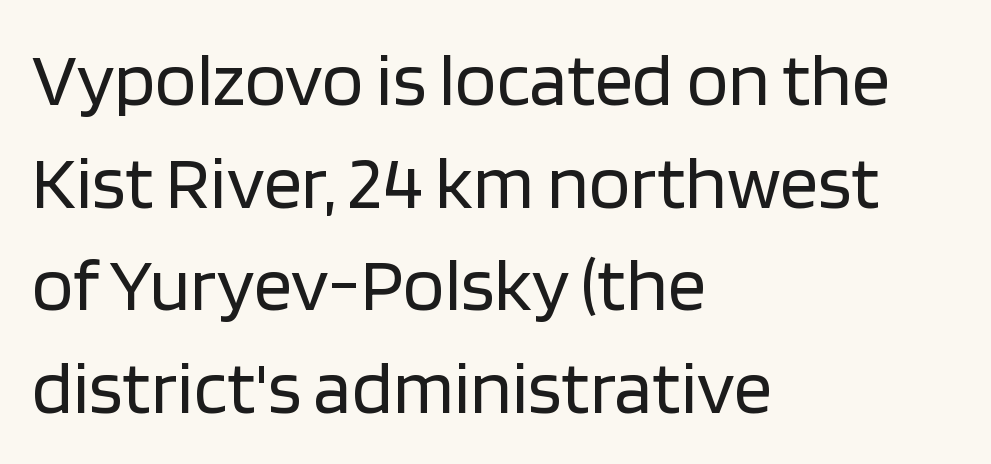
Q: Is the text bold? A: No.
Q: Is the text italic (slanted)? A: No, it is upright.
Q: Is the typeface a serif or a sans-serif typeface? A: Sans-serif.
Q: Is the text underlined? A: No.
Q: How is the paragraph aligned? A: Left-aligned.
Q: Is the spacing between letters normal or unusually wide? A: Normal.
Q: Is the spacing between lines tight, normal or loose? A: Normal.
Q: Width (condensed, normal, or wide)? A: Normal.
Q: Stroke contrast? A: Low.
Q: x-height? A: Large.
Q: Monospaced? A: No.
